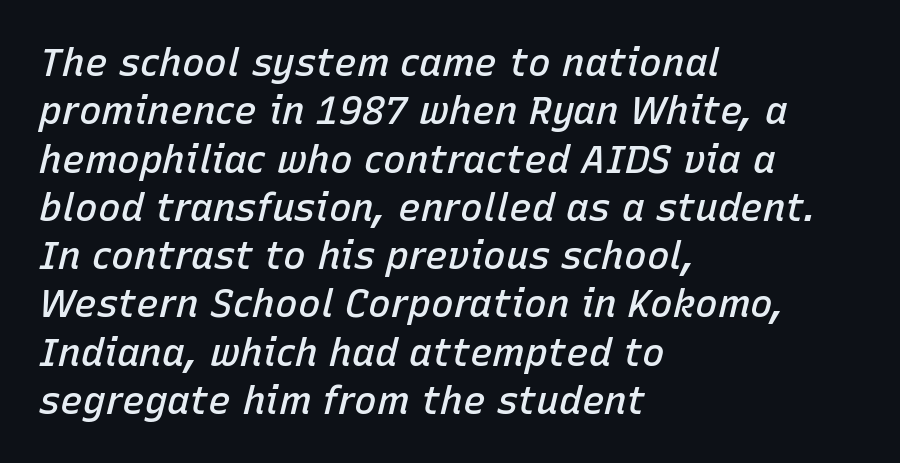
{"italic": "yes", "lean": "right", "slant_degrees": 15, "bold": "semi", "weight": "semibold", "width": "normal", "stroke_contrast": "low", "x_height": "medium", "monospaced": "no", "underline": "no", "align": "left", "line_spacing": "normal", "line_spacing_ratio": 1.27, "letter_spacing": "normal", "letter_spacing_em": 0.0, "glyph_px": 38}
